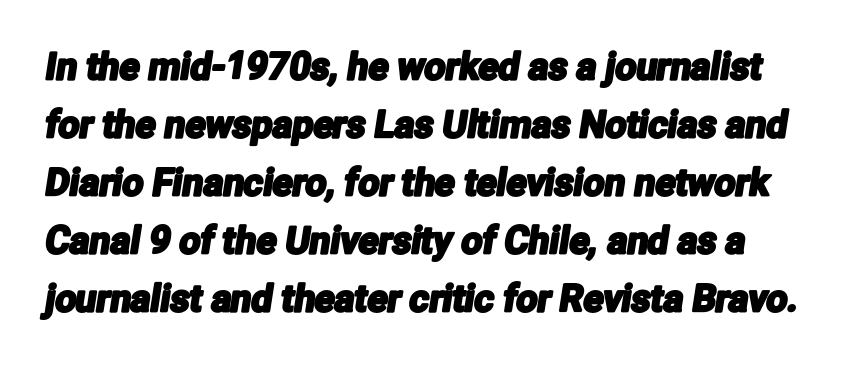
Q: Is the typeface a serif or a sans-serif typeface? A: Sans-serif.
Q: Is the text underlined? A: No.
Q: Is the spacing between letters normal or unusually wide? A: Normal.
Q: Is the spacing between lines tight, normal or loose? A: Normal.
Q: Width (condensed, normal, or wide)? A: Condensed.
Q: Stroke contrast? A: Low.
Q: x-height? A: Medium.
Q: Monospaced? A: No.
